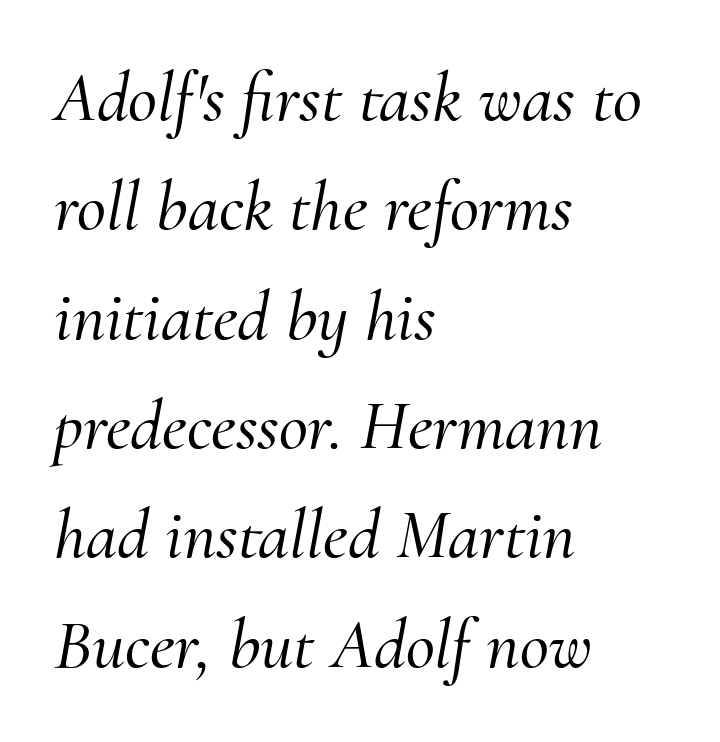
Short and long lines alike share a common starting point at left. This rendering features lettering with no underline. The rendering keeps characters at their native spacing. Each new line begins a customary step beneath the previous one. The glyphs look as if they've been sheared to an angle. The letters carry serifs — small finishing strokes at the ends of their stems.
